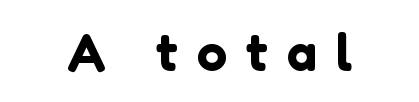
The image shows 54 px sans-serif type, upright; set centered, unusually wide letter spacing (+0.35 em), not underlined; low stroke contrast and a medium x-height.
